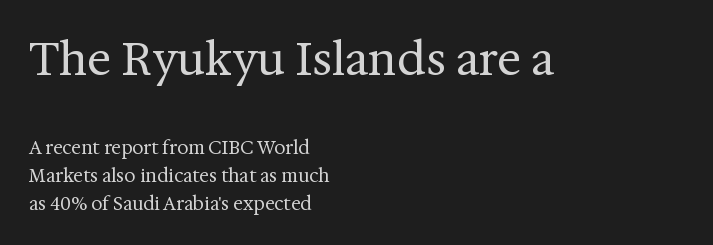
The image shows 45 px regular-weight serif type, upright; set left-aligned, normal line spacing (1.55x), normal letter spacing, not underlined; the first (top) block is 2.5x larger; medium stroke contrast and a medium x-height.
